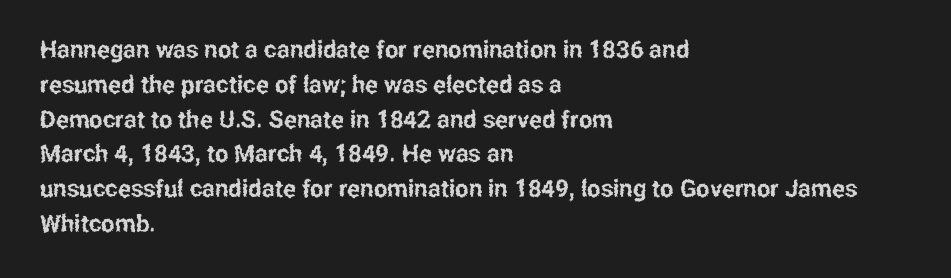
{"italic": "no", "underline": "no", "align": "left", "line_spacing": "normal", "line_spacing_ratio": 1.45, "letter_spacing": "normal", "letter_spacing_em": 0.0, "glyph_px": 24}
